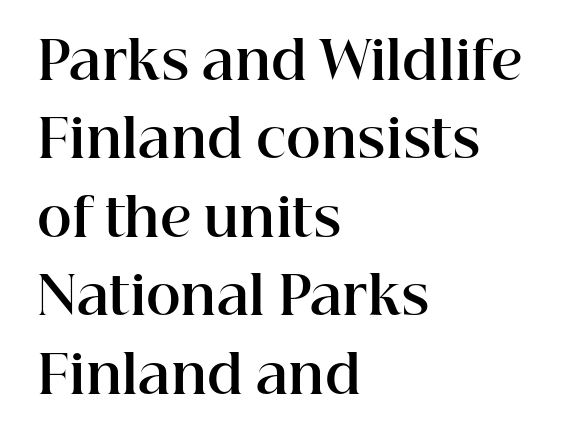
A serif font was chosen for this passage. A typesetter would call this leading conventional body-copy spacing. These lines were composed using upright roman letters. Anything drawn beneath the words? Only blank space. A typesetter would call this proportional, since set widths differ per character. Where is the straight margin? On the left.
